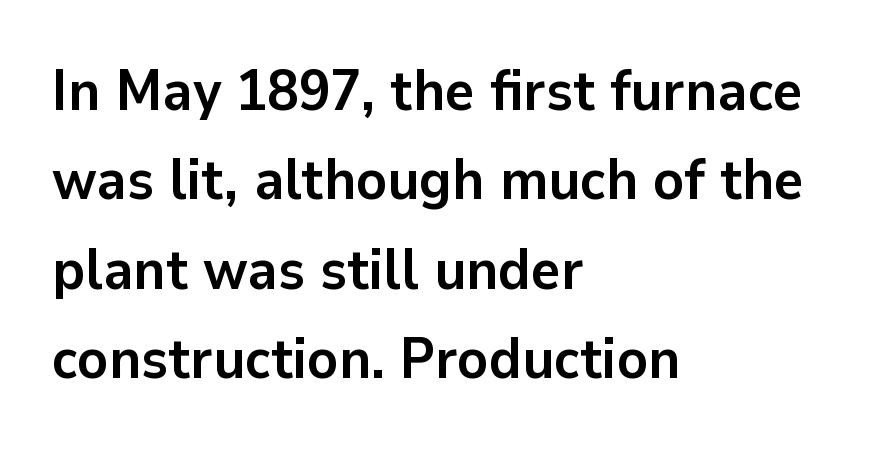
Alignment: flush left. Strokes here are thick enough to call this a true bold. This rendering features lettering with no underline. Character widths vary here, with narrow letters taking less room than wide ones.
